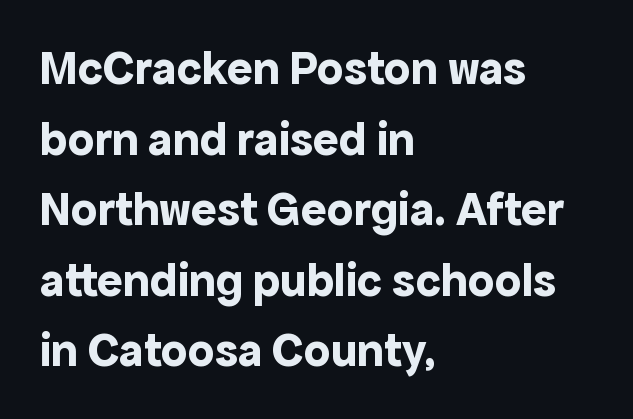
{"serif": "no", "italic": "no", "bold": "yes", "weight": "bold", "width": "normal", "x_height": "medium", "monospaced": "no", "underline": "no", "align": "left", "line_spacing": "normal", "line_spacing_ratio": 1.47, "letter_spacing": "normal", "letter_spacing_em": 0.0, "glyph_px": 48}
